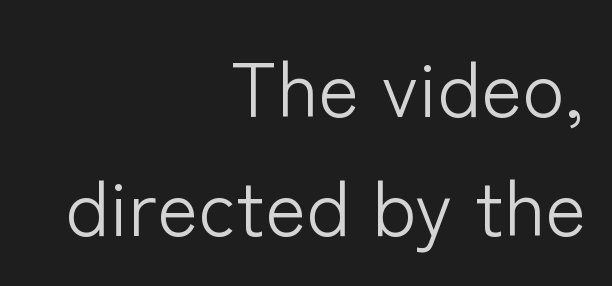
Here the glyphs are tracked normally, forming tight word shapes. The font's upright variant was chosen for this text. The weight tops out at a normal text grade. Vertically, the passage feels balanced, rows spaced as you'd expect.
